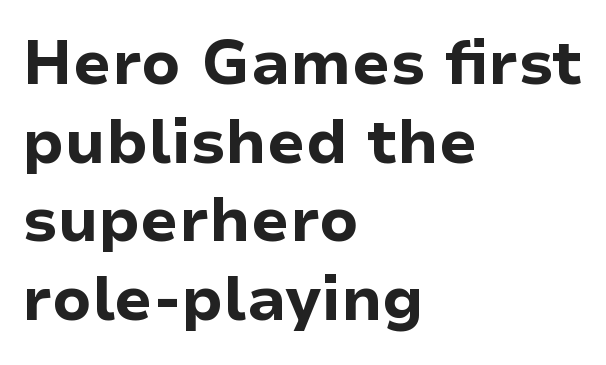
A typesetter would call this zero additional tracking. Successive baselines arrive at the customary interval. One-word summary of the alignment: left. Lines of text with bare space underneath.
